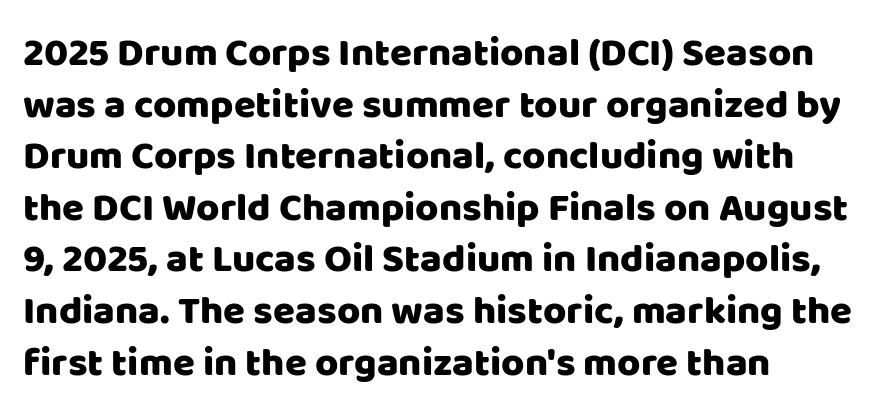
No word sits above an underline. This sample uses a sans-serif face. Normally led — the rows are evenly, conventionally spaced. Proportional: the letters do not fall into vertical columns.
